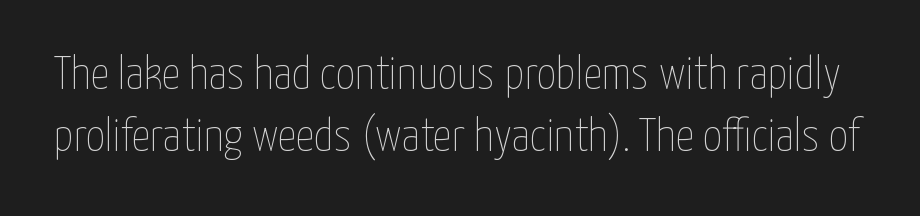
Q: Is the text bold? A: No.
Q: Is the text italic (slanted)? A: No, it is upright.
Q: Is the text underlined? A: No.
Q: Is the spacing between letters normal or unusually wide? A: Normal.
Q: Is the spacing between lines tight, normal or loose? A: Normal.
Q: Width (condensed, normal, or wide)? A: Condensed.
Q: Stroke contrast? A: Low.
Q: x-height? A: Medium.
Q: Monospaced? A: No.
